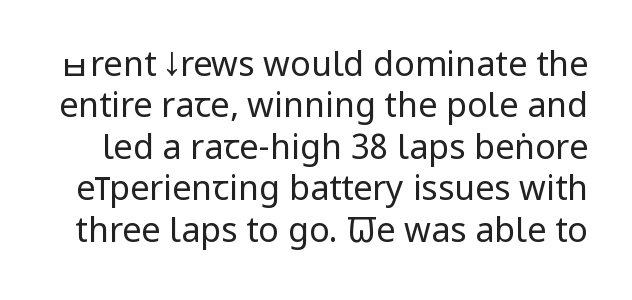
{"serif": "no", "italic": "no", "bold": "no", "weight": "regular", "width": "condensed", "stroke_contrast": "low", "x_height": "large", "monospaced": "no", "underline": "no", "line_spacing_ratio": 1.22, "letter_spacing": "normal", "letter_spacing_em": 0.0, "glyph_px": 34}
